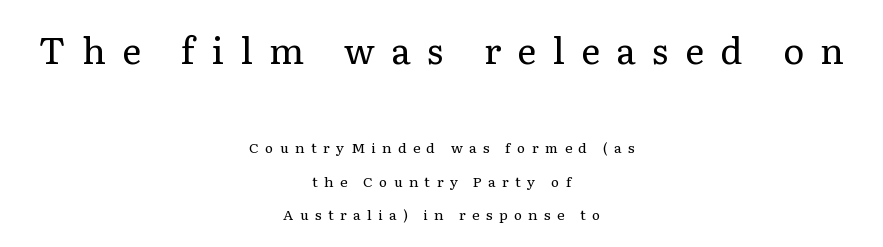
{"serif": "yes", "italic": "no", "bold": "no", "weight": "regular", "width": "normal", "stroke_contrast": "low", "x_height": "medium", "monospaced": "no", "underline": "no", "align": "center", "line_spacing": "loose", "line_spacing_ratio": 2.4, "letter_spacing": "wide", "letter_spacing_em": 0.46, "larger_block": "first", "size_ratio": 2.57, "glyph_px": 36}
